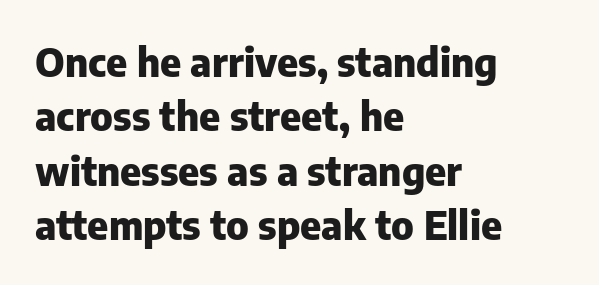
Q: Is the text bold? A: Yes.
Q: Is the text italic (slanted)? A: No, it is upright.
Q: Is the typeface a serif or a sans-serif typeface? A: Sans-serif.
Q: Is the text underlined? A: No.
Q: How is the paragraph aligned? A: Left-aligned.
Q: Is the spacing between letters normal or unusually wide? A: Normal.
Q: Is the spacing between lines tight, normal or loose? A: Normal.
Q: Width (condensed, normal, or wide)? A: Normal.
Q: Stroke contrast? A: Low.
Q: x-height? A: Medium.
Q: Monospaced? A: No.
